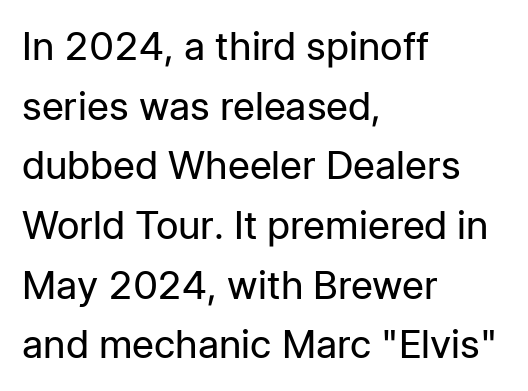
The image shows 39 px regular-weight sans-serif type, upright; set left-aligned, normal line spacing (1.53x), normal letter spacing, not underlined; low stroke contrast and a medium x-height.
